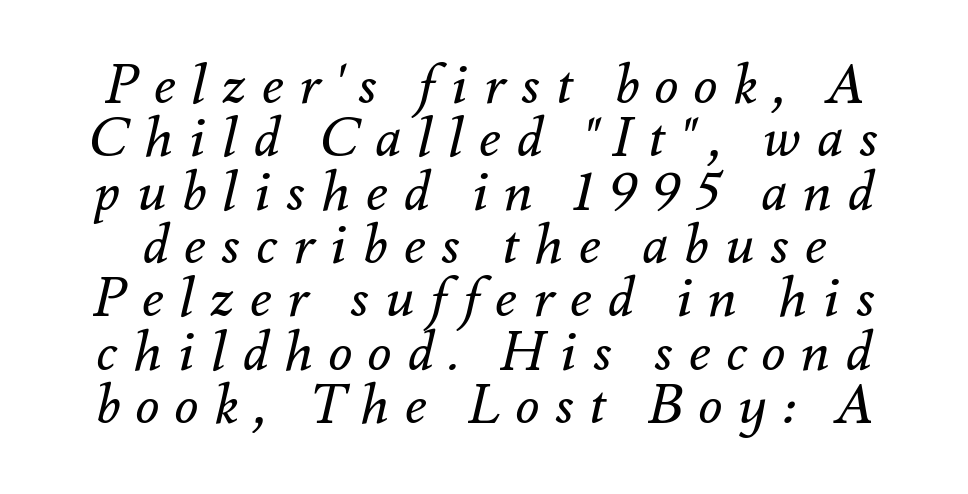
The image shows 55 px regular-weight type, italic (leaning right); set tight line spacing (0.97x), unusually wide letter spacing (+0.29 em), not underlined; medium stroke contrast and a small x-height.
